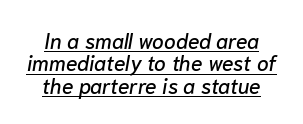
{"italic": "yes", "lean": "right", "slant_degrees": 10, "underline": "yes", "line_spacing": "tight", "line_spacing_ratio": 1.07, "letter_spacing": "normal", "letter_spacing_em": 0.0, "glyph_px": 21}
